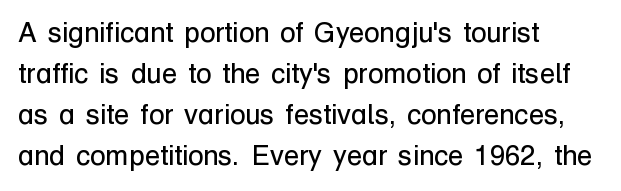
Q: Is the text bold? A: No.
Q: Is the text italic (slanted)? A: No, it is upright.
Q: Is the typeface a serif or a sans-serif typeface? A: Sans-serif.
Q: Is the text underlined? A: No.
Q: How is the paragraph aligned? A: Left-aligned.
Q: Is the spacing between letters normal or unusually wide? A: Normal.
Q: Is the spacing between lines tight, normal or loose? A: Normal.
Q: Width (condensed, normal, or wide)? A: Normal.
Q: Stroke contrast? A: Low.
Q: x-height? A: Medium.
Q: Monospaced? A: No.
